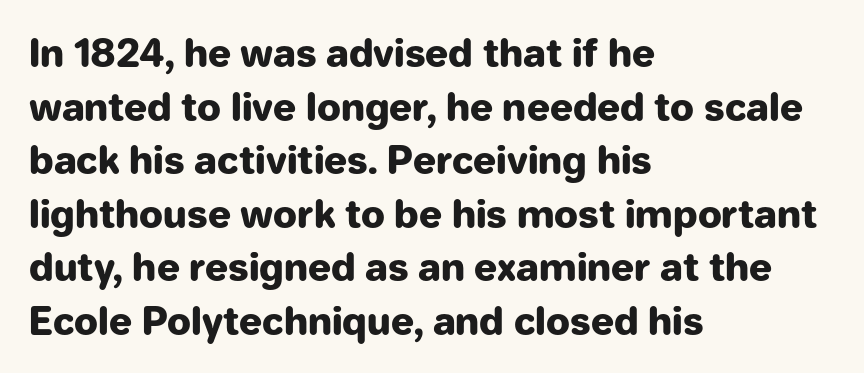
Q: Is the text bold? A: Yes.
Q: Is the text italic (slanted)? A: No, it is upright.
Q: Is the typeface a serif or a sans-serif typeface? A: Sans-serif.
Q: Is the text underlined? A: No.
Q: How is the paragraph aligned? A: Left-aligned.
Q: Is the spacing between letters normal or unusually wide? A: Normal.
Q: Is the spacing between lines tight, normal or loose? A: Normal.
Q: Width (condensed, normal, or wide)? A: Normal.
Q: Stroke contrast? A: Low.
Q: x-height? A: Medium.
Q: Monospaced? A: No.
